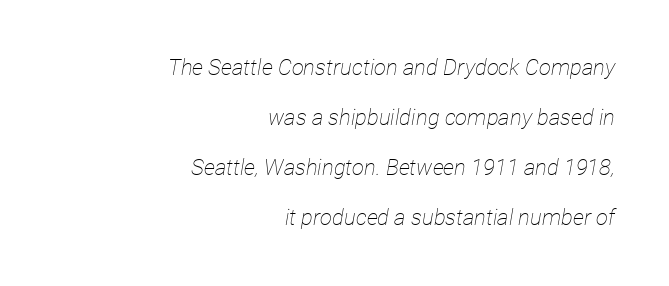
How are the letters spaced? Ordinarily, with no added tracking. A typesetter would mark this as italic. Is there much room between lines? Yes — plenty of vertical air separates them. The area under the type is left untouched.
